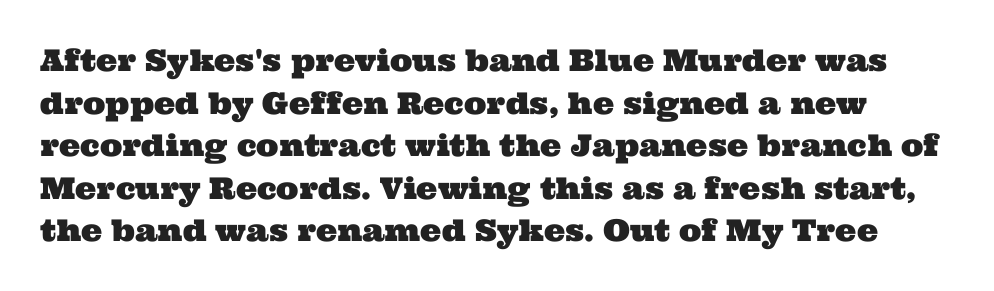
The image shows 30 px wide serif type; set normal line spacing (1.42x), normal letter spacing, not underlined; medium stroke contrast and a medium x-height.
